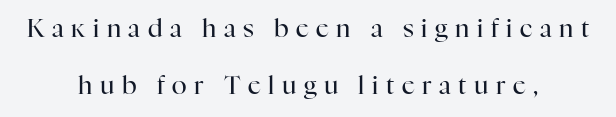
Q: Is the text bold? A: No.
Q: Is the text italic (slanted)? A: No, it is upright.
Q: Is the text underlined? A: No.
Q: How is the paragraph aligned? A: Centered.
Q: Is the spacing between letters normal or unusually wide? A: Unusually wide.
Q: Is the spacing between lines tight, normal or loose? A: Loose.
